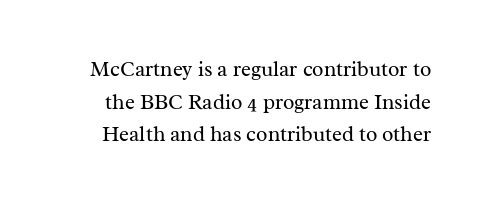
Q: Is the text bold? A: No.
Q: Is the text italic (slanted)? A: No, it is upright.
Q: Is the text underlined? A: No.
Q: Is the spacing between letters normal or unusually wide? A: Normal.
Q: Is the spacing between lines tight, normal or loose? A: Normal.
